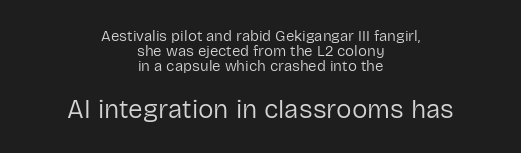
The image shows 26 px text type, upright; set centered, tight line spacing (1.0x), normal letter spacing, not underlined; the second (bottom) block is 1.73x larger.
